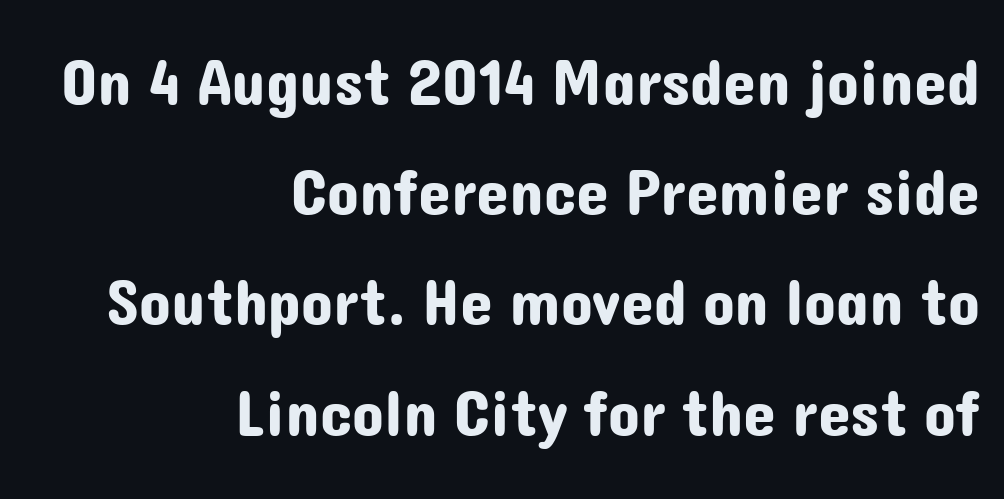
The horizontal fit of the characters is conventional and even. Designer's note — italics off, roman on. Honestly, there is no underline to notice here at all. This sample keeps an unexceptional amount of space between lines. Spacing verdict: proportional, widths tailored to each character. Which margin do the lines hug? The right one — the left edge is uneven.
